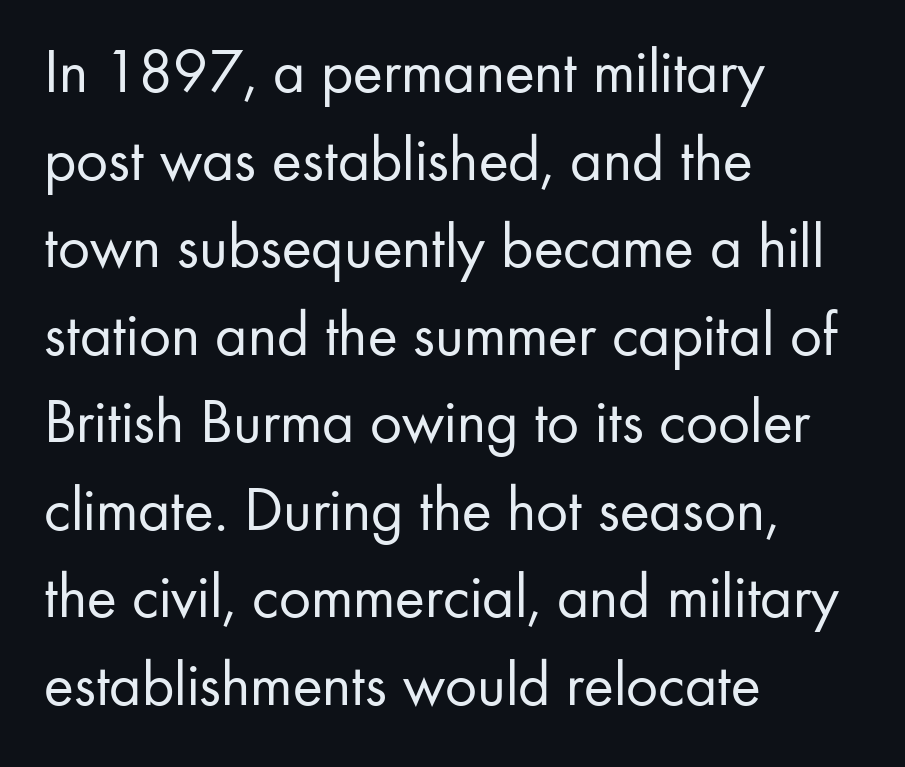
What kind of face is this? One without serifs — a sans. Spacing between characters is what you'd get straight out of the box. Nobody drew a line under any word here. You can tell it's not italic because the verticals are truly vertical. You could not count columns in this text — the font is proportionally spaced.
